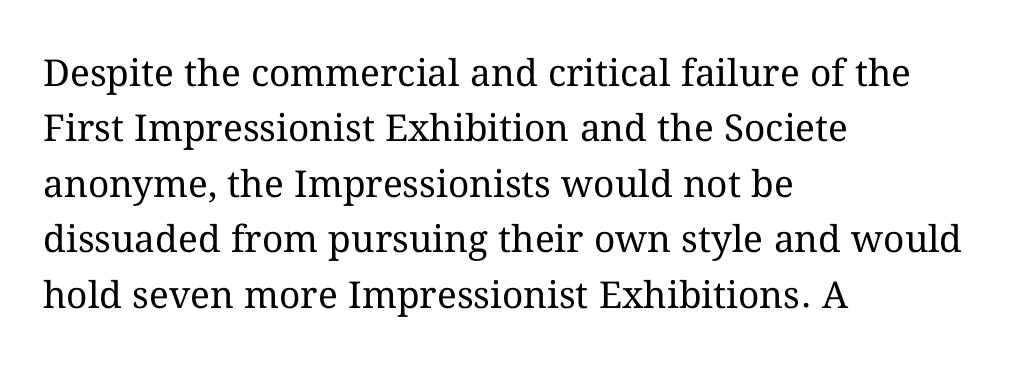
Q: Is the text bold? A: No.
Q: Is the text italic (slanted)? A: No, it is upright.
Q: Is the text underlined? A: No.
Q: How is the paragraph aligned? A: Left-aligned.
Q: Is the spacing between letters normal or unusually wide? A: Normal.
Q: Is the spacing between lines tight, normal or loose? A: Normal.
Q: Width (condensed, normal, or wide)? A: Normal.
Q: Stroke contrast? A: Medium.
Q: x-height? A: Medium.
Q: Monospaced? A: No.
